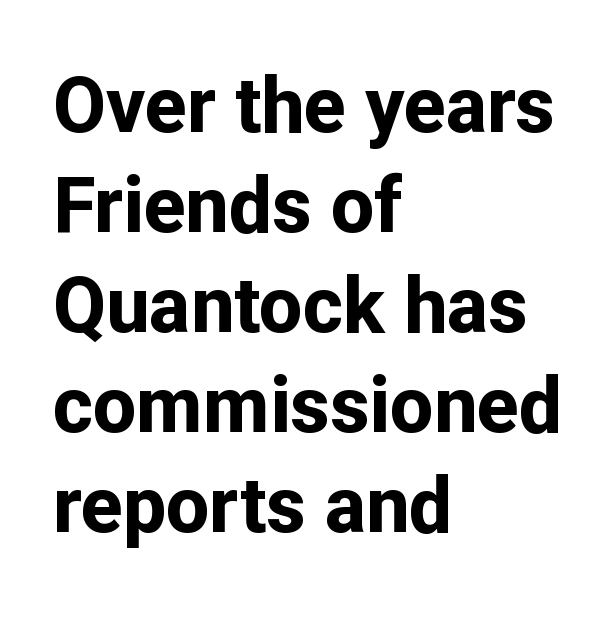
{"serif": "no", "italic": "no", "bold": "yes", "weight": "bold", "width": "normal", "stroke_contrast": "low", "x_height": "medium", "monospaced": "no", "underline": "no", "align": "left", "line_spacing": "normal", "line_spacing_ratio": 1.3, "letter_spacing": "normal", "letter_spacing_em": 0.0, "glyph_px": 77}
